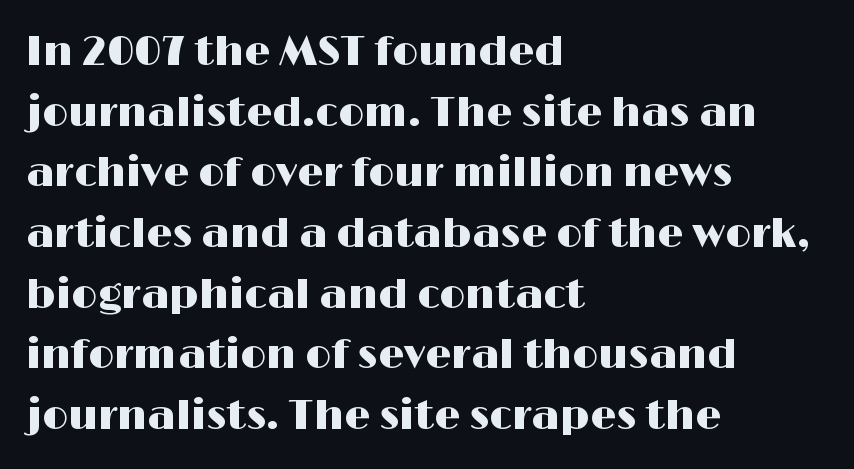
The image shows 41 px wide sans-serif type, upright; set left-aligned, normal line spacing (1.48x), normal letter spacing, not underlined; high stroke contrast and a medium x-height.
